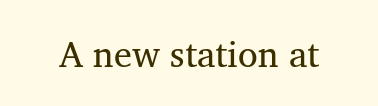
{"serif": "yes", "italic": "no", "bold": "no", "weight": "regular", "width": "normal", "stroke_contrast": "medium", "x_height": "medium", "monospaced": "no", "underline": "no", "letter_spacing": "normal", "letter_spacing_em": 0.0, "glyph_px": 36}
